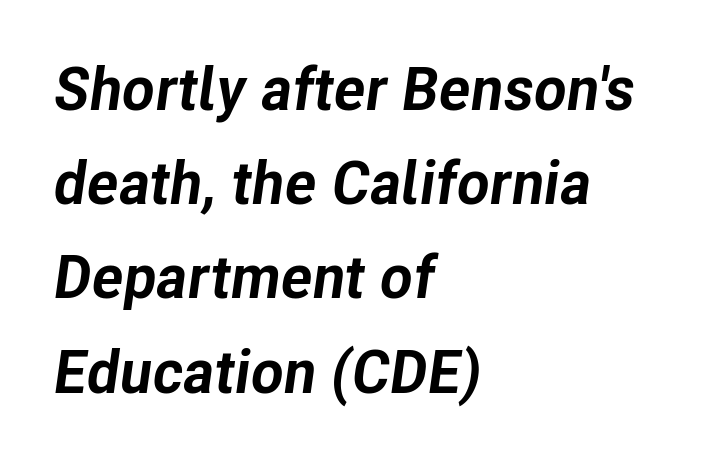
The image shows 60 px bold type, italic (leaning right); set left-aligned, normal line spacing (1.57x), normal letter spacing, not underlined; low stroke contrast and a medium x-height.
